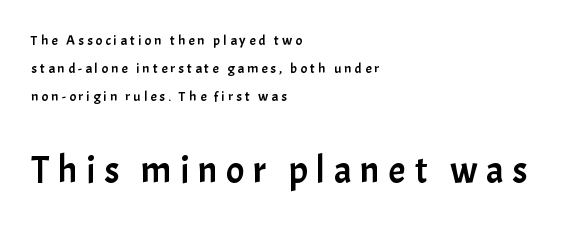
Q: Is the text italic (slanted)? A: No, it is upright.
Q: Is the typeface a serif or a sans-serif typeface? A: Sans-serif.
Q: Is the text underlined? A: No.
Q: How is the paragraph aligned? A: Left-aligned.
Q: Is the spacing between letters normal or unusually wide? A: Unusually wide.
Q: Is the spacing between lines tight, normal or loose? A: Loose.
Q: Which block of text is set in a larger size, the first (top) or the second (bottom)? A: The second (bottom) one.
Q: Width (condensed, normal, or wide)? A: Normal.
Q: Stroke contrast? A: Low.
Q: x-height? A: Medium.
Q: Monospaced? A: No.
